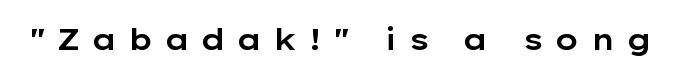
{"serif": "no", "italic": "no", "width": "wide", "stroke_contrast": "low", "x_height": "medium", "monospaced": "no", "underline": "no", "letter_spacing": "wide", "letter_spacing_em": 0.36, "glyph_px": 30}
